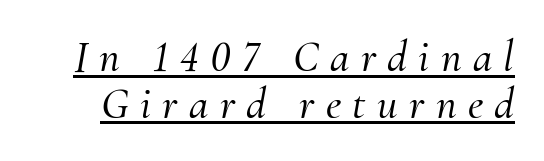
The image shows 44 px serif type, italic (leaning right); set tight line spacing (1.06x), unusually wide letter spacing (+0.26 em), underlined; medium stroke contrast and a small x-height.
